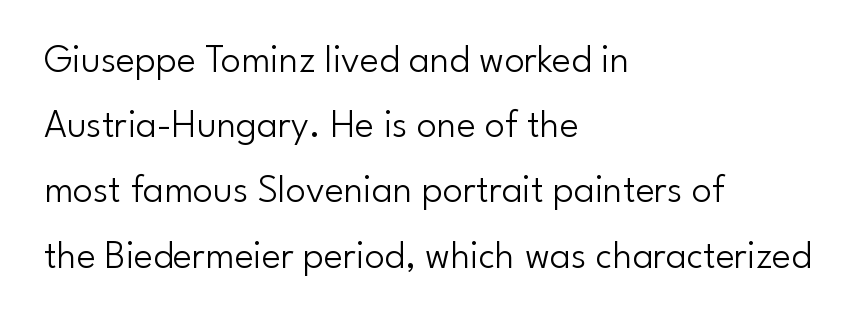
The image shows 40 px light sans-serif type, upright; set left-aligned, normal line spacing (1.63x), normal letter spacing, not underlined; low stroke contrast and a small x-height.
